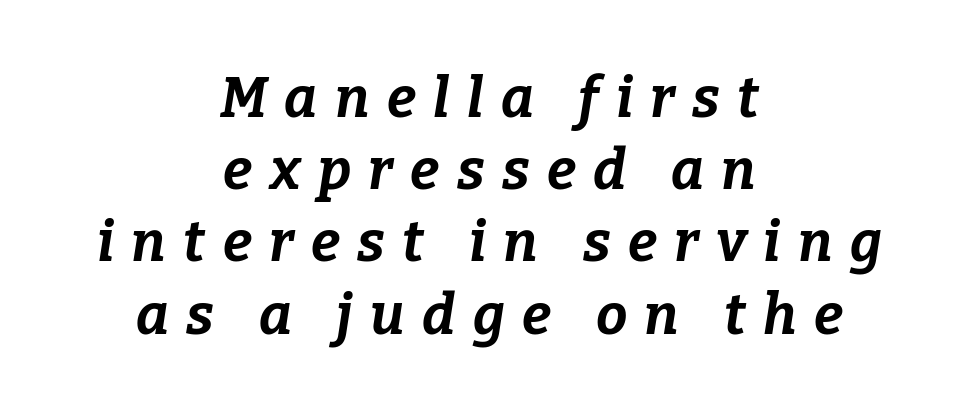
Q: Is the text bold? A: Yes.
Q: Is the text italic (slanted)? A: Yes, it leans right by about 9 degrees.
Q: Is the text underlined? A: No.
Q: How is the paragraph aligned? A: Centered.
Q: Is the spacing between letters normal or unusually wide? A: Unusually wide.
Q: Is the spacing between lines tight, normal or loose? A: Normal.
Q: Width (condensed, normal, or wide)? A: Normal.
Q: Stroke contrast? A: Low.
Q: x-height? A: Medium.
Q: Monospaced? A: No.
